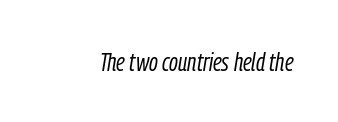
The image shows 26 px text type, italic (leaning right); set normal letter spacing, not underlined.
